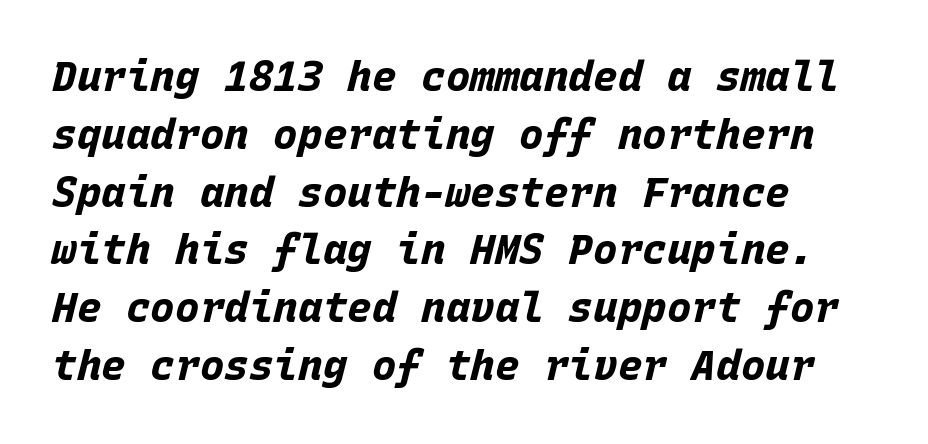
{"italic": "yes", "lean": "right", "slant_degrees": 15, "bold": "yes", "weight": "bold", "width": "normal", "stroke_contrast": "low", "x_height": "large", "monospaced": "yes", "underline": "no", "align": "left", "line_spacing": "normal", "line_spacing_ratio": 1.41, "letter_spacing": "normal", "letter_spacing_em": 0.0, "glyph_px": 41}
